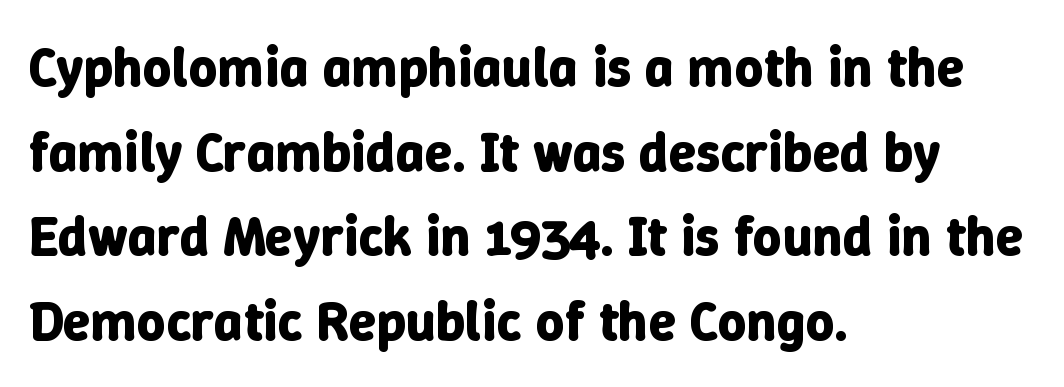
The image shows 56 px bold type, upright; set left-aligned, normal line spacing (1.51x), normal letter spacing, not underlined; low stroke contrast and a medium x-height.
